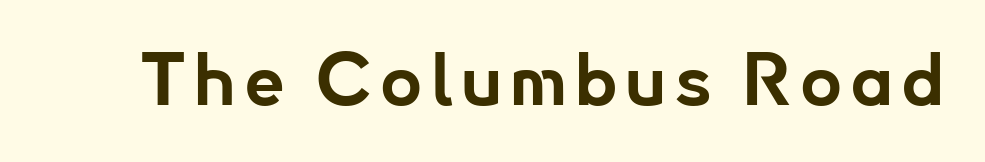
Quick note: underline off. In terms of posture, this sample is upright. Varying glyph widths throughout — classic text-font behaviour. These lines carry a lot of weight — the face is fully bold.
